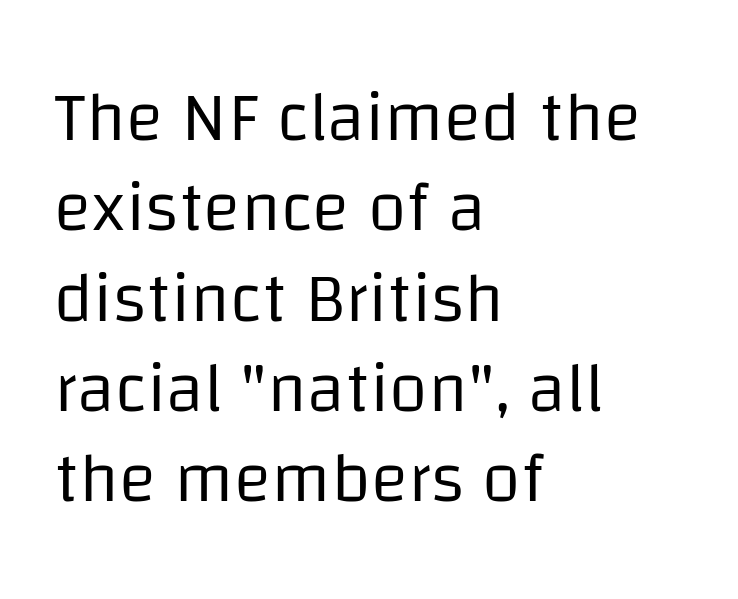
{"serif": "no", "italic": "no", "bold": "no", "weight": "regular", "width": "normal", "stroke_contrast": "low", "x_height": "large", "monospaced": "no", "underline": "no", "align": "left", "line_spacing": "normal", "line_spacing_ratio": 1.29, "letter_spacing": "normal", "letter_spacing_em": 0.0, "glyph_px": 70}
